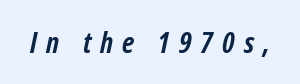
Q: Is the text bold? A: Yes.
Q: Is the text italic (slanted)? A: Yes, it leans right by about 12 degrees.
Q: Is the text underlined? A: No.
Q: Is the spacing between letters normal or unusually wide? A: Unusually wide.
Q: Width (condensed, normal, or wide)? A: Condensed.
Q: Stroke contrast? A: Low.
Q: x-height? A: Medium.
Q: Monospaced? A: No.
